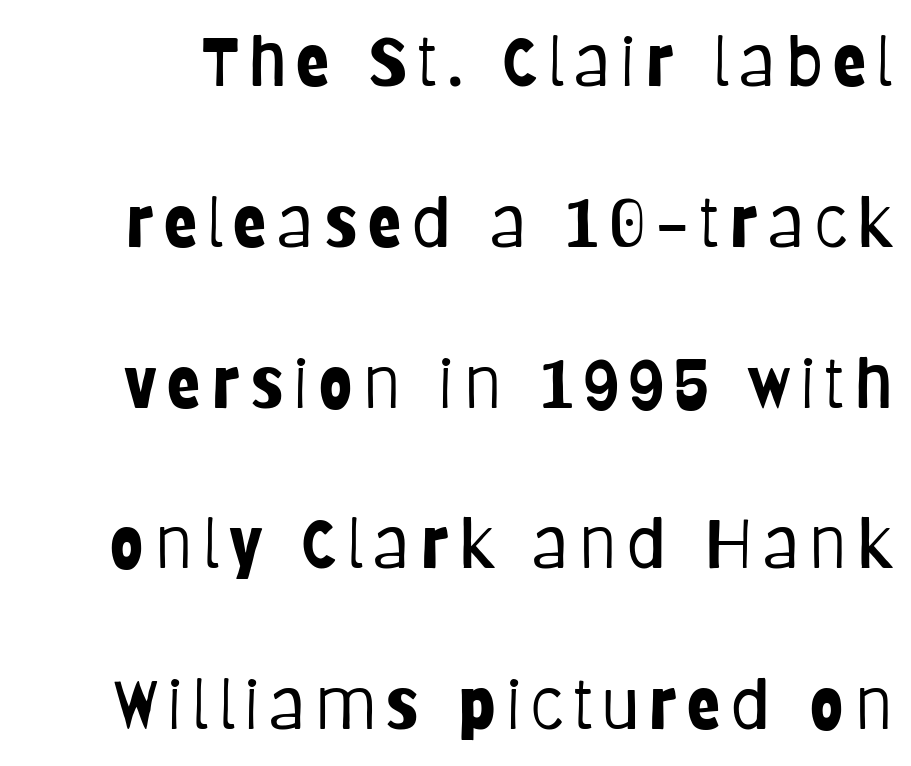
The image shows 69 px light, condensed sans-serif type, upright; set loose line spacing (2.33x), not underlined; low stroke contrast and a large x-height.
